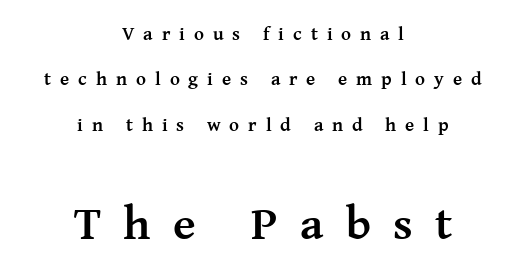
Compared with a flush-left layout, this one balances lines on the center instead. Loosely led — the rows are spread out. The passage shown is not underscored anywhere. The typeface chosen for these lines features serifs. The glyphs have the mass of a bold cut.
